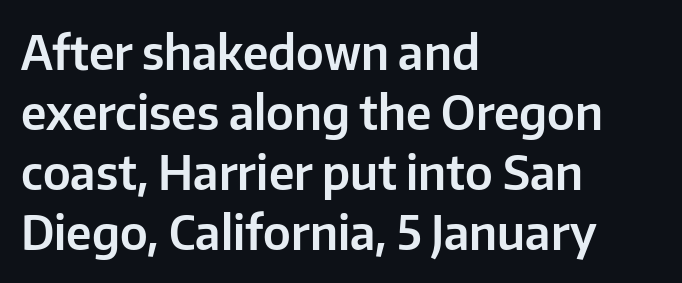
The image shows 47 px sans-serif type, upright; set left-aligned, normal line spacing (1.28x), normal letter spacing, not underlined; low stroke contrast and a medium x-height.
